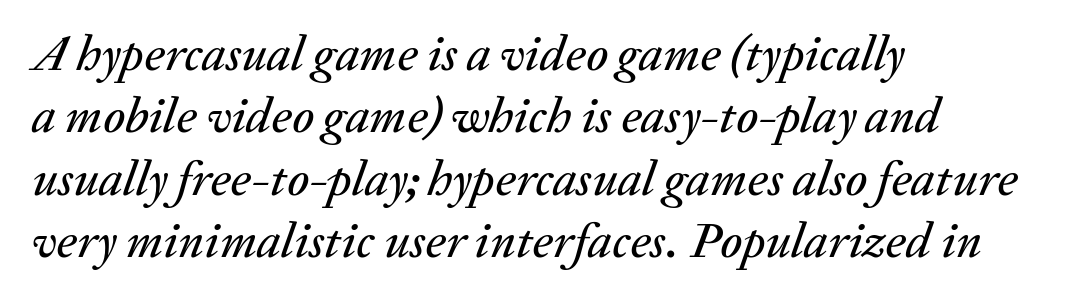
{"italic": "yes", "lean": "right", "slant_degrees": 20, "width": "normal", "stroke_contrast": "medium", "x_height": "medium", "monospaced": "no", "underline": "no", "align": "left", "line_spacing": "normal", "line_spacing_ratio": 1.25, "letter_spacing": "normal", "letter_spacing_em": 0.0, "glyph_px": 50}
